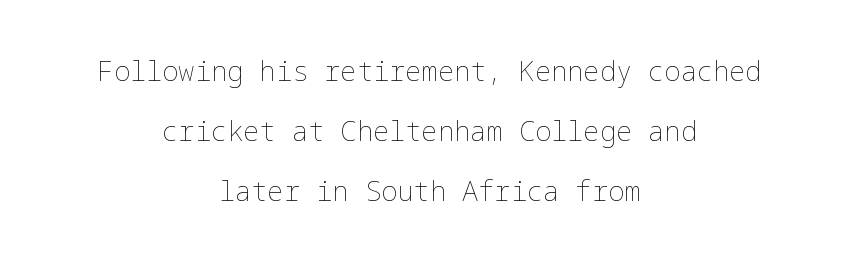
Q: Is the text bold? A: No.
Q: Is the text italic (slanted)? A: No, it is upright.
Q: Is the text underlined? A: No.
Q: How is the paragraph aligned? A: Centered.
Q: Is the spacing between letters normal or unusually wide? A: Normal.
Q: Is the spacing between lines tight, normal or loose? A: Loose.
